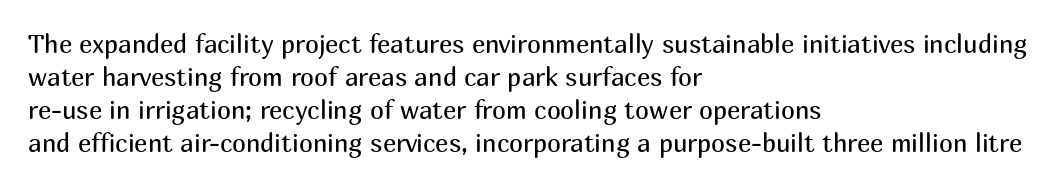
{"italic": "no", "bold": "no", "underline": "no", "align": "left", "line_spacing": "normal", "line_spacing_ratio": 1.32, "letter_spacing": "normal", "letter_spacing_em": 0.0, "glyph_px": 25}
